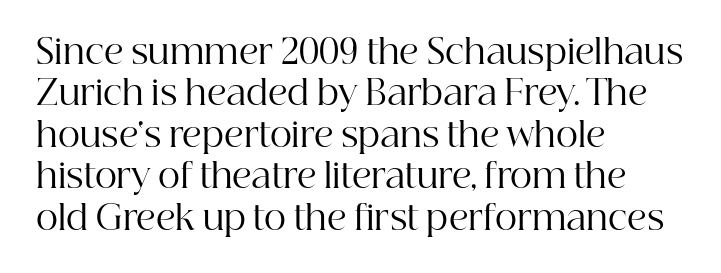
Q: Is the text bold? A: No.
Q: Is the text italic (slanted)? A: No, it is upright.
Q: Is the typeface a serif or a sans-serif typeface? A: Serif.
Q: Is the text underlined? A: No.
Q: How is the paragraph aligned? A: Left-aligned.
Q: Is the spacing between letters normal or unusually wide? A: Normal.
Q: Width (condensed, normal, or wide)? A: Normal.
Q: Stroke contrast? A: High.
Q: x-height? A: Medium.
Q: Monospaced? A: No.
